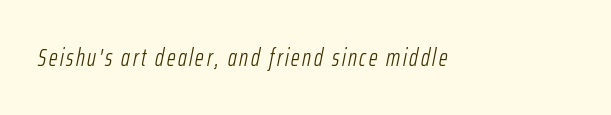
The image shows 24 px text type, italic (leaning right); set not underlined.
